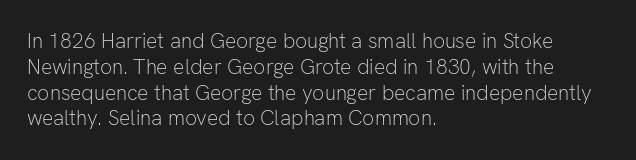
Visually the block forms a straight wall on the left and a jagged coastline on the right. This sample uses plain, unmodified letter spacing. The face looks like a standard text weight, possibly lighter. Check under the words: just untouched page. Does the lettering tilt? It doesn't — this is upright.
